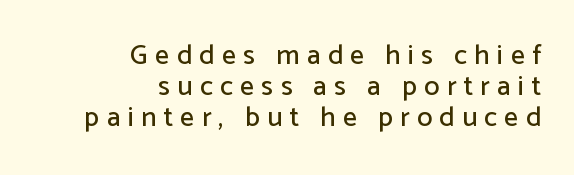
Q: Is the text italic (slanted)? A: No, it is upright.
Q: Is the typeface a serif or a sans-serif typeface? A: Sans-serif.
Q: Is the text underlined? A: No.
Q: How is the paragraph aligned? A: Right-aligned.
Q: Is the spacing between letters normal or unusually wide? A: Unusually wide.
Q: Is the spacing between lines tight, normal or loose? A: Tight.
Q: Width (condensed, normal, or wide)? A: Normal.
Q: Stroke contrast? A: Low.
Q: x-height? A: Medium.
Q: Monospaced? A: No.
